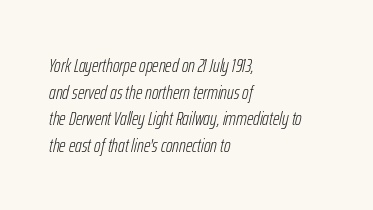
The image shows 20 px text type, italic (leaning right); set left-aligned, normal line spacing (1.33x), normal letter spacing, not underlined.
